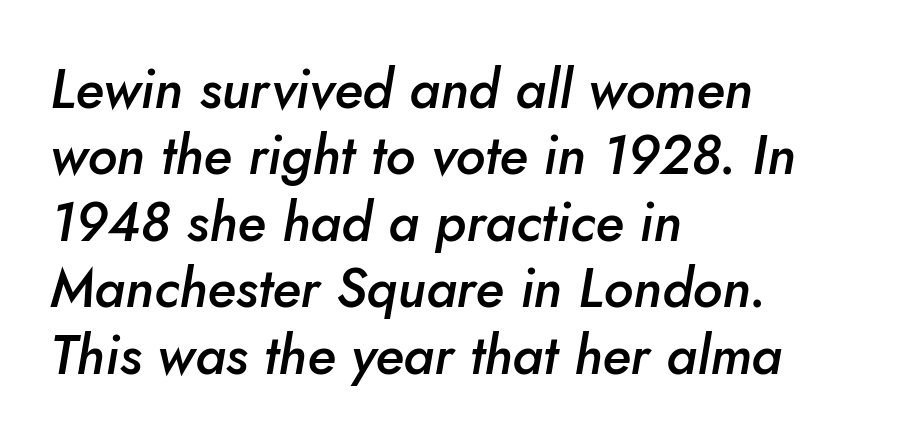
The image shows 54 px semibold type, italic (leaning right); set left-aligned, line spacing 1.23x, normal letter spacing, not underlined; low stroke contrast and a small x-height.
